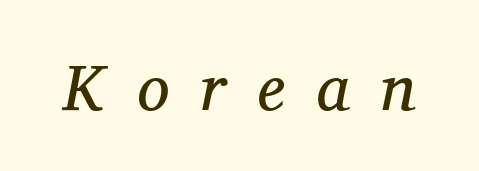
The image shows 65 px regular-weight serif type, italic (leaning right); set unusually wide letter spacing (+0.48 em), not underlined; medium stroke contrast and a medium x-height.
